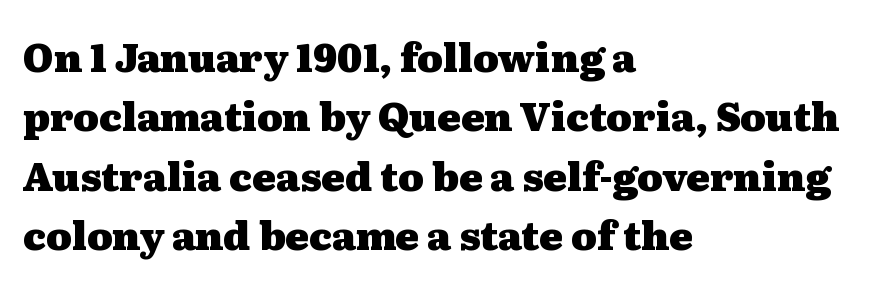
{"serif": "yes", "italic": "no", "bold": "yes", "weight": "heavy", "width": "wide", "stroke_contrast": "medium", "x_height": "medium", "monospaced": "no", "underline": "no", "align": "left", "line_spacing": "normal", "line_spacing_ratio": 1.52, "letter_spacing": "normal", "letter_spacing_em": 0.0, "glyph_px": 39}
